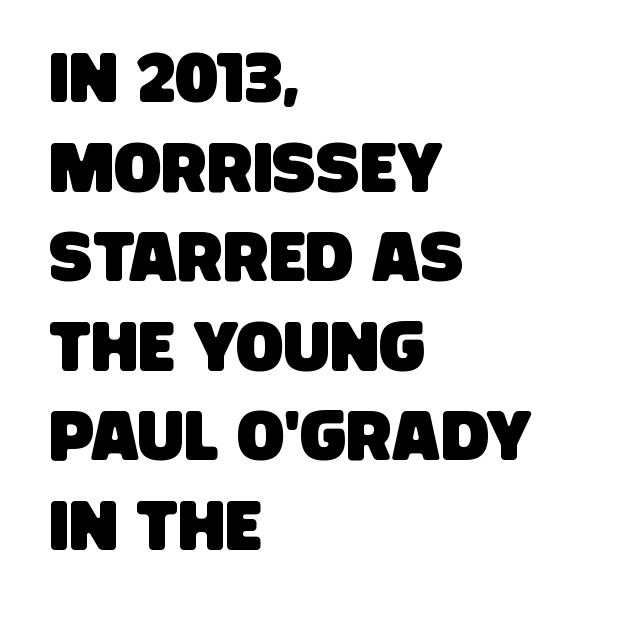
{"serif": "no", "width": "condensed", "stroke_contrast": "low", "x_height": "large", "monospaced": "no", "underline": "no", "align": "left", "line_spacing": "normal", "line_spacing_ratio": 1.28, "letter_spacing": "normal", "letter_spacing_em": 0.0, "glyph_px": 70}
